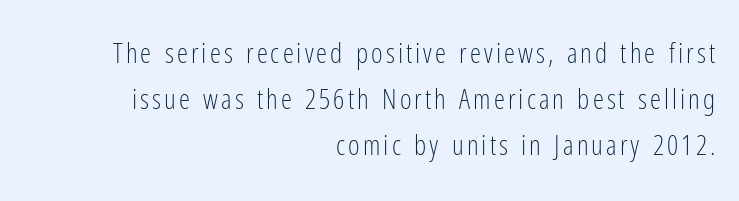
{"serif": "no", "italic": "no", "bold": "no", "weight": "light", "width": "condensed", "stroke_contrast": "low", "x_height": "medium", "monospaced": "no", "underline": "no", "align": "right", "line_spacing": "normal", "line_spacing_ratio": 1.65, "glyph_px": 28}
